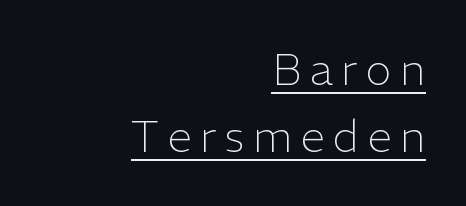
Q: Is the text bold? A: No.
Q: Is the text italic (slanted)? A: No, it is upright.
Q: Is the typeface a serif or a sans-serif typeface? A: Sans-serif.
Q: Is the text underlined? A: Yes.
Q: How is the paragraph aligned? A: Right-aligned.
Q: Is the spacing between lines tight, normal or loose? A: Normal.
Q: Width (condensed, normal, or wide)? A: Normal.
Q: Stroke contrast? A: Low.
Q: x-height? A: Medium.
Q: Monospaced? A: No.
